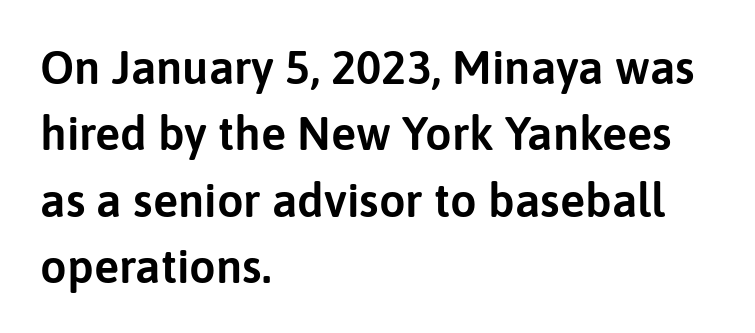
{"serif": "no", "italic": "no", "width": "normal", "stroke_contrast": "low", "x_height": "medium", "monospaced": "no", "underline": "no", "align": "left", "line_spacing": "normal", "line_spacing_ratio": 1.41, "letter_spacing": "normal", "letter_spacing_em": 0.0, "glyph_px": 47}
